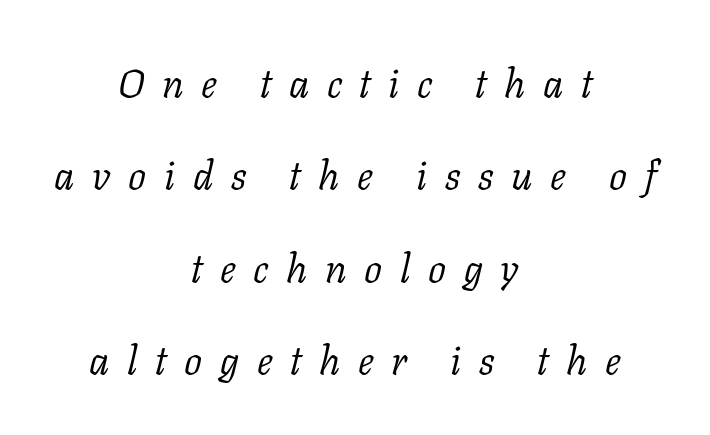
Style check: oblique. How are the letters spaced? Widely, with obvious added tracking. Letters have the restrained weight of plain body copy at most. Each letter keeps its own natural width here, so spacing adapts to shape. The face used here is seriffed, in the tradition of book romans.
